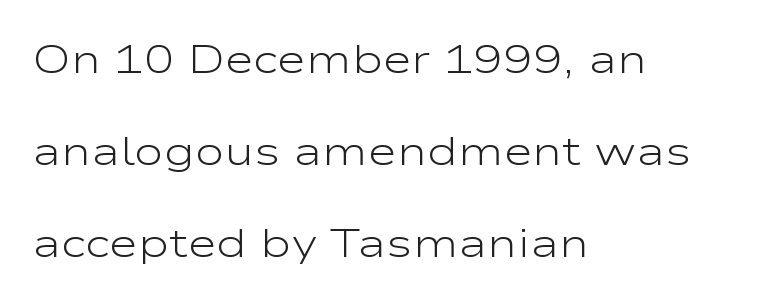
Looks like regular typesetting: each glyph gets only the width it needs. The text block is weighted toward the left margin, trailing off unevenly rightward. No heavy texture on the line: the type isn't bold. Leading: increased.
